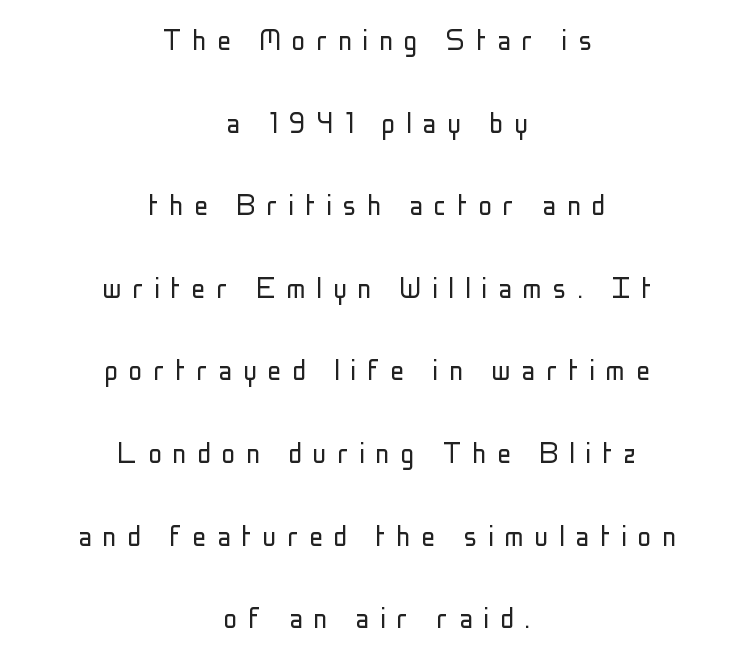
Q: Is the text bold? A: No.
Q: Is the text italic (slanted)? A: No, it is upright.
Q: Is the typeface a serif or a sans-serif typeface? A: Sans-serif.
Q: Is the text underlined? A: No.
Q: How is the paragraph aligned? A: Centered.
Q: Is the spacing between letters normal or unusually wide? A: Unusually wide.
Q: Is the spacing between lines tight, normal or loose? A: Loose.
Q: Width (condensed, normal, or wide)? A: Condensed.
Q: Stroke contrast? A: Low.
Q: x-height? A: Medium.
Q: Monospaced? A: No.
